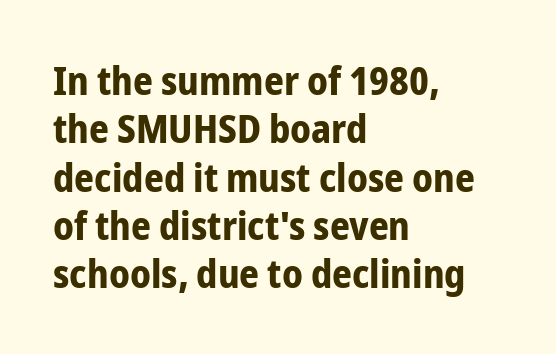
{"serif": "no", "italic": "no", "bold": "yes", "weight": "bold", "width": "condensed", "stroke_contrast": "low", "x_height": "medium", "monospaced": "no", "underline": "no", "align": "left", "line_spacing_ratio": 1.24, "letter_spacing": "normal", "letter_spacing_em": 0.0, "glyph_px": 39}
